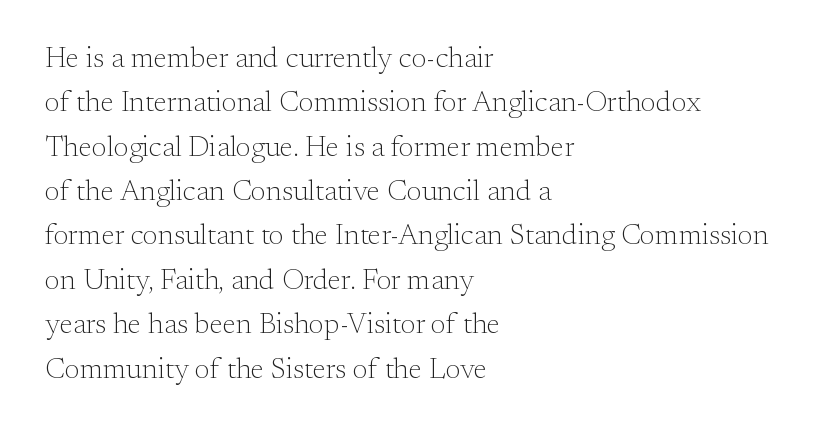
The image shows 29 px light serif type, upright; set left-aligned, normal line spacing (1.53x), normal letter spacing, not underlined; medium stroke contrast and a small x-height.
